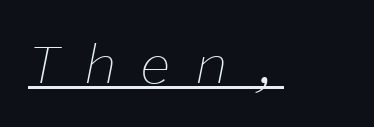
{"italic": "yes", "lean": "right", "slant_degrees": 11, "bold": "no", "weight": "thin", "width": "normal", "stroke_contrast": "low", "x_height": "medium", "monospaced": "yes", "underline": "yes", "letter_spacing": "wide", "letter_spacing_em": 0.41, "glyph_px": 55}
